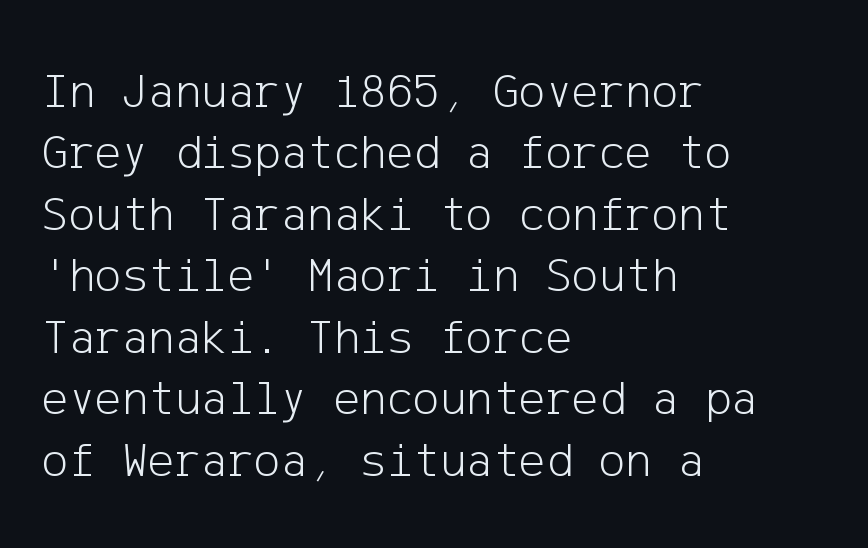
The image shows 50 px light sans-serif type, upright; set left-aligned, line spacing 1.23x, normal letter spacing, not underlined; low stroke contrast and a medium x-height.
